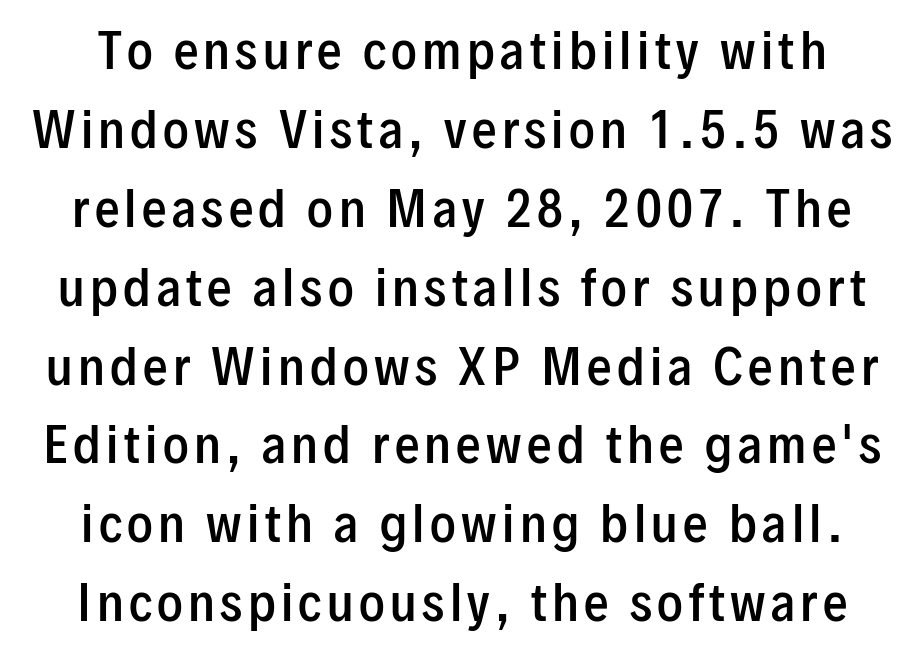
The image shows 49 px semibold, condensed sans-serif type, upright; set normal line spacing (1.61x), not underlined; low stroke contrast and a medium x-height.
